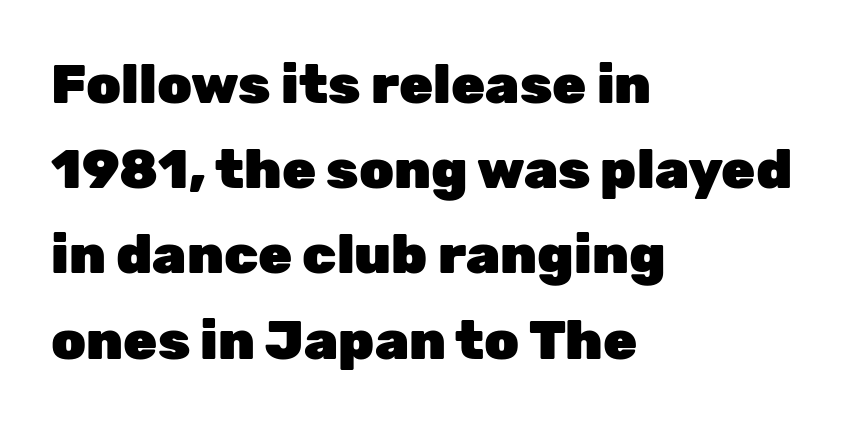
Q: Is the text bold? A: Yes.
Q: Is the text italic (slanted)? A: No, it is upright.
Q: Is the typeface a serif or a sans-serif typeface? A: Sans-serif.
Q: Is the text underlined? A: No.
Q: How is the paragraph aligned? A: Left-aligned.
Q: Is the spacing between letters normal or unusually wide? A: Normal.
Q: Is the spacing between lines tight, normal or loose? A: Normal.
Q: Width (condensed, normal, or wide)? A: Normal.
Q: Stroke contrast? A: Low.
Q: x-height? A: Medium.
Q: Monospaced? A: No.
